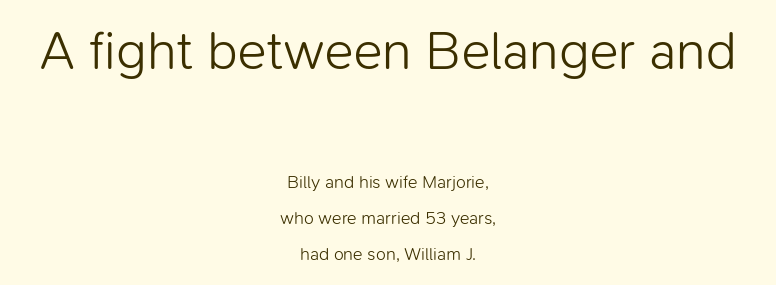
Nothing unusual about the tracking: characters are spaced as the font intends. In CSS terms this would be text-align: center. Here the designer chose a conventional face with non-uniform glyph widths. The font family rendered here belongs to the sans-serif group. In terms of leading, this rendering errs on the spacious side.
